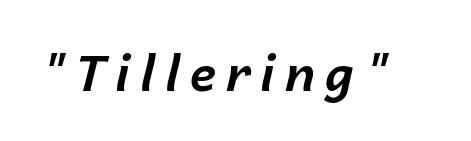
This rendering features lettering with no underline. How are the letters spaced? Widely, with obvious added tracking. Is this a fixed-width face? No — the glyphs have proportional, varying widths. Quick note: italic.
